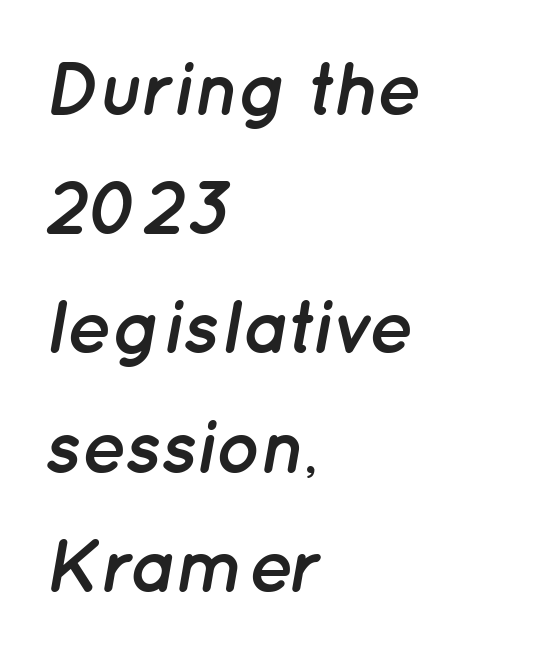
{"italic": "yes", "lean": "right", "slant_degrees": 12, "bold": "yes", "weight": "semibold", "width": "normal", "stroke_contrast": "low", "x_height": "medium", "monospaced": "no", "underline": "no", "align": "left", "line_spacing": "normal", "line_spacing_ratio": 1.59, "letter_spacing": "normal", "letter_spacing_em": 0.0, "glyph_px": 75}
